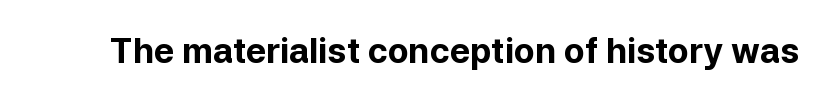
The letters advance in unequal steps, a hallmark of proportional type. The font's upright variant was chosen for this text. Every letter is thick-stroked: bold, no question. Decoration check: the copy has no underline.
